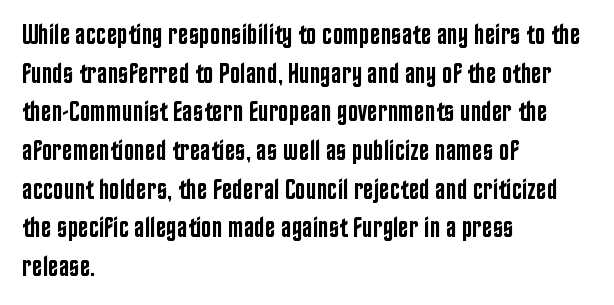
The image shows 28 px semibold, condensed sans-serif type, upright; set left-aligned, normal line spacing (1.38x), normal letter spacing, not underlined; low stroke contrast and a large x-height.
